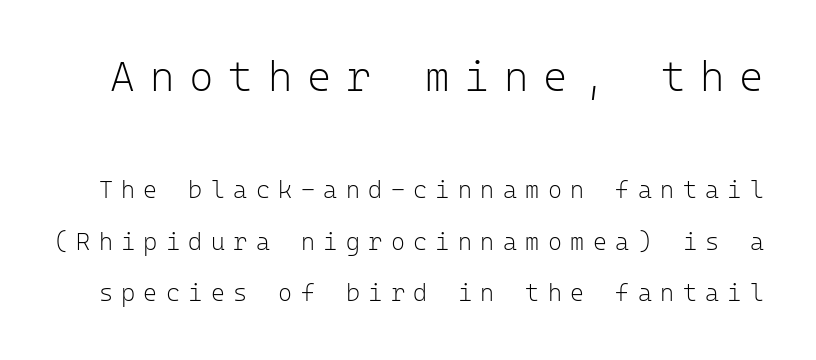
{"serif": "no", "italic": "no", "bold": "no", "weight": "light", "width": "normal", "stroke_contrast": "low", "x_height": "medium", "monospaced": "yes", "underline": "no", "line_spacing": "loose", "line_spacing_ratio": 2.14, "letter_spacing": "wide", "letter_spacing_em": 0.35, "larger_block": "first", "size_ratio": 1.75, "glyph_px": 42}
